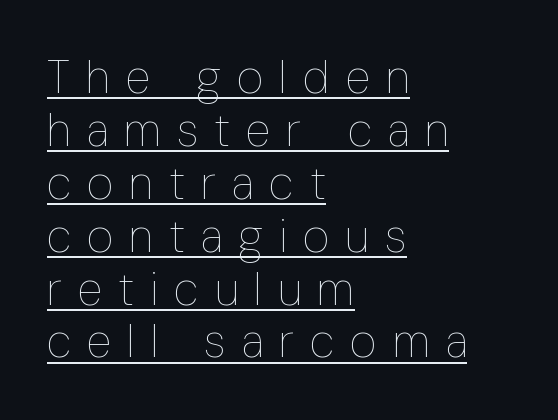
Leading: reduced. The lines are quadded left. Character widths vary here, with narrow letters taking less room than wide ones. Here the glyphs are tracked loosely, breaking word shapes into spaced letters.
